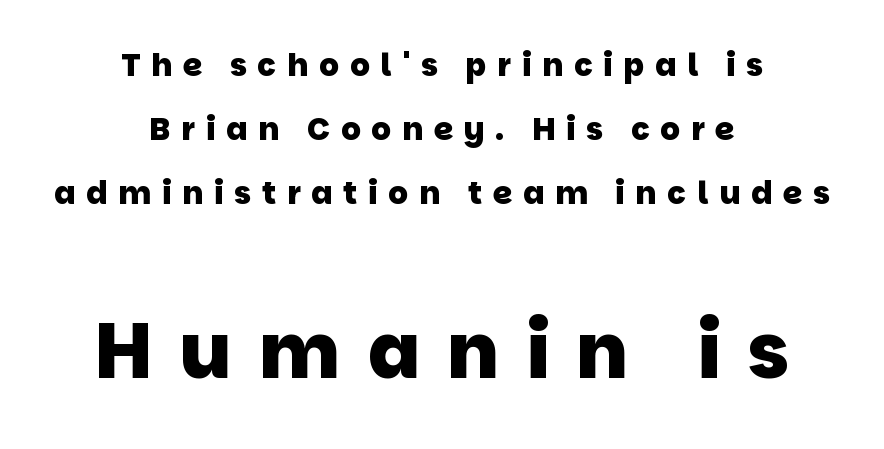
The image shows 77 px heavy sans-serif type; set centered, loose line spacing (2.07x), unusually wide letter spacing (+0.35 em), not underlined; the second (bottom) block is 2.48x larger; low stroke contrast and a large x-height.
